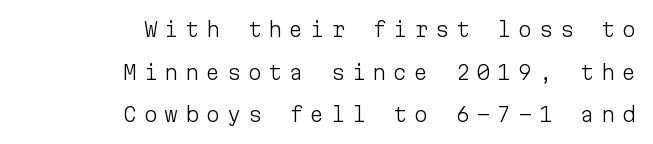
Nope, not italic — everything's standing straight. The gap between lines stays unmarked. Caption: expanded tracking, letters set apart. Stems and bowls with no extra thickness — not bold.
